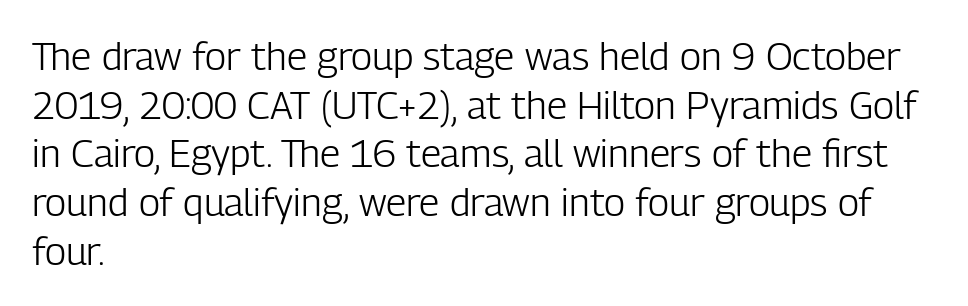
Each letter keeps its own natural width here, so spacing adapts to shape. Layout note: lines flush left. Classification — sans serif. Whoever set this chose a conventional vertical rhythm.
